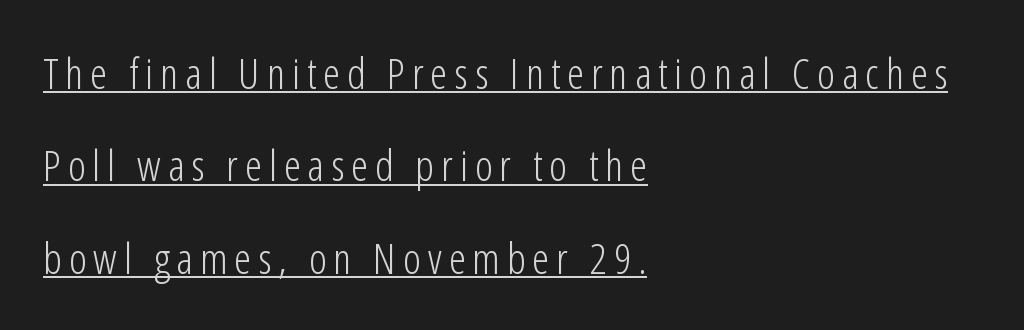
Each letter keeps its own natural width here, so spacing adapts to shape. Stroke thickness stays within the range of a standard reading face or lighter. The specimen reads as upright at a glance. Teacher's note: observe the even left margin — that is flush-left alignment. Decoration check: the copy is underlined. A typesetter would call this leading open, well beyond the default.
